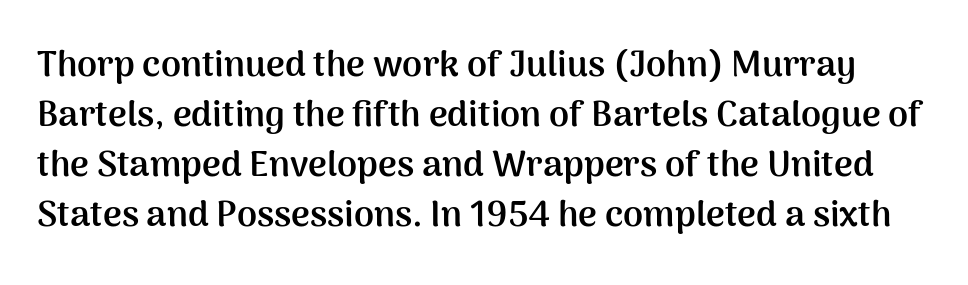
Q: Is the text bold? A: Yes.
Q: Is the text italic (slanted)? A: No, it is upright.
Q: Is the typeface a serif or a sans-serif typeface? A: Sans-serif.
Q: Is the text underlined? A: No.
Q: Is the spacing between letters normal or unusually wide? A: Normal.
Q: Is the spacing between lines tight, normal or loose? A: Normal.
Q: Width (condensed, normal, or wide)? A: Normal.
Q: Stroke contrast? A: Medium.
Q: x-height? A: Medium.
Q: Monospaced? A: No.
